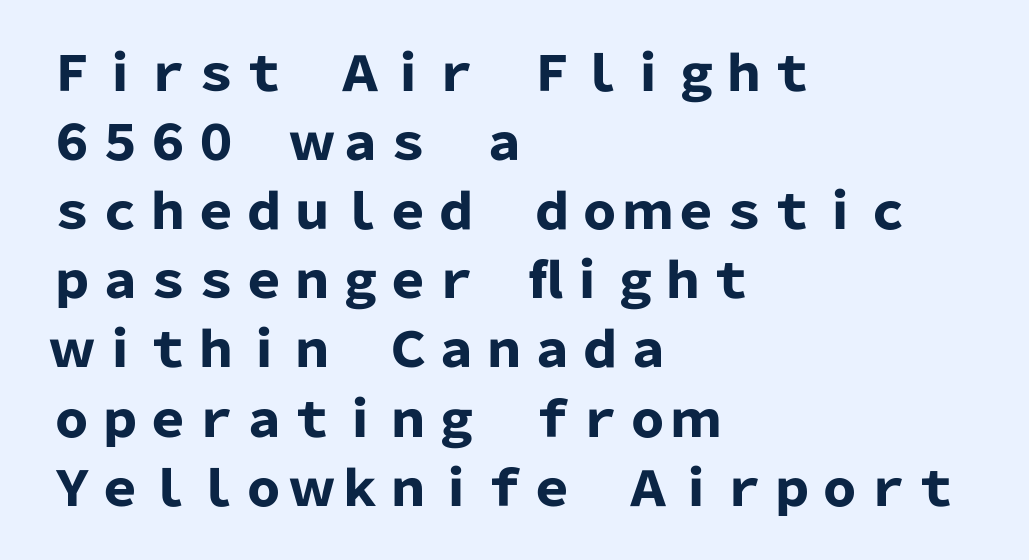
Q: Is the text bold? A: Yes.
Q: Is the text italic (slanted)? A: No, it is upright.
Q: Is the typeface a serif or a sans-serif typeface? A: Sans-serif.
Q: Is the text underlined? A: No.
Q: How is the paragraph aligned? A: Left-aligned.
Q: Is the spacing between letters normal or unusually wide? A: Normal.
Q: Is the spacing between lines tight, normal or loose? A: Normal.
Q: Width (condensed, normal, or wide)? A: Normal.
Q: Stroke contrast? A: Low.
Q: x-height? A: Medium.
Q: Monospaced? A: No.
